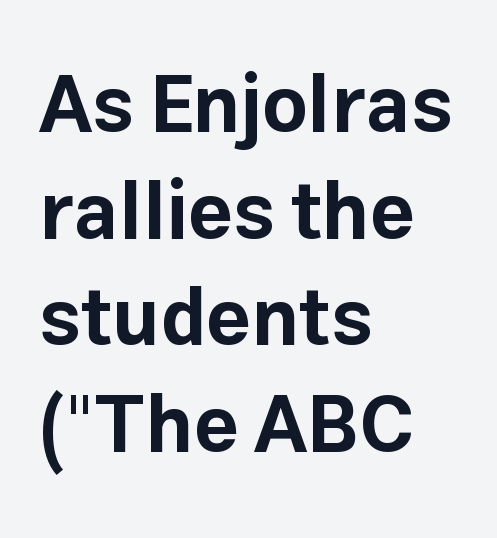
{"serif": "no", "italic": "no", "bold": "yes", "weight": "bold", "width": "normal", "stroke_contrast": "low", "x_height": "medium", "monospaced": "no", "underline": "no", "align": "left", "line_spacing": "normal", "line_spacing_ratio": 1.35, "letter_spacing": "normal", "letter_spacing_em": 0.0, "glyph_px": 79}
